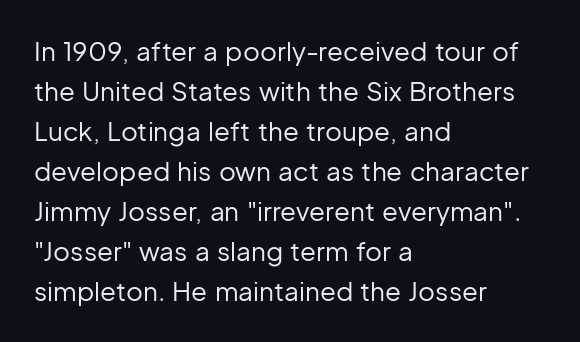
{"italic": "no", "bold": "no", "underline": "no", "align": "left", "line_spacing": "normal", "line_spacing_ratio": 1.54, "letter_spacing": "normal", "letter_spacing_em": 0.0, "glyph_px": 26}
